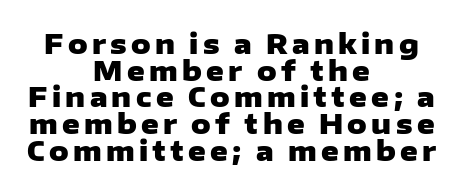
Tall strokes in this sample are plumb rather than angled. Letters rest on an invisible, unmarked baseline. The passage shown stacks its lines with hardly any gap. Alignment: centered. Does the weight exceed regular? Yes, all the way to bold.
